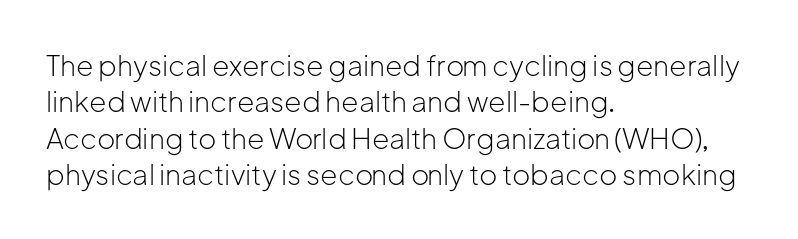
Q: Is the text bold? A: No.
Q: Is the text italic (slanted)? A: No, it is upright.
Q: Is the typeface a serif or a sans-serif typeface? A: Sans-serif.
Q: Is the text underlined? A: No.
Q: How is the paragraph aligned? A: Left-aligned.
Q: Is the spacing between letters normal or unusually wide? A: Normal.
Q: Is the spacing between lines tight, normal or loose? A: Normal.
Q: Width (condensed, normal, or wide)? A: Normal.
Q: Stroke contrast? A: Low.
Q: x-height? A: Medium.
Q: Monospaced? A: No.
